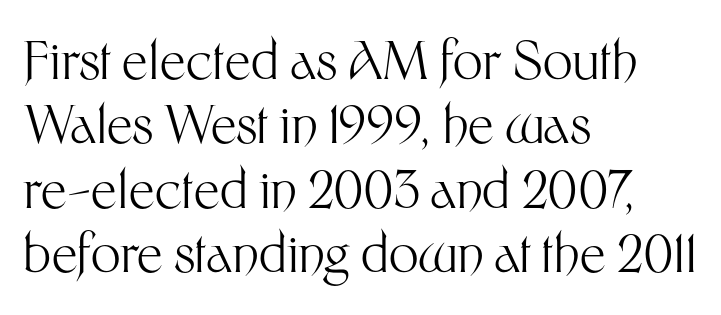
{"serif": "no", "italic": "no", "bold": "no", "weight": "light", "width": "normal", "stroke_contrast": "medium", "x_height": "medium", "monospaced": "no", "underline": "no", "align": "left", "line_spacing_ratio": 1.24, "letter_spacing": "normal", "letter_spacing_em": 0.0, "glyph_px": 52}
